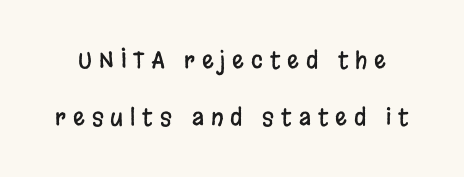
The image shows 23 px text type, upright; set loose line spacing (2.46x), unusually wide letter spacing (+0.3 em), not underlined.
